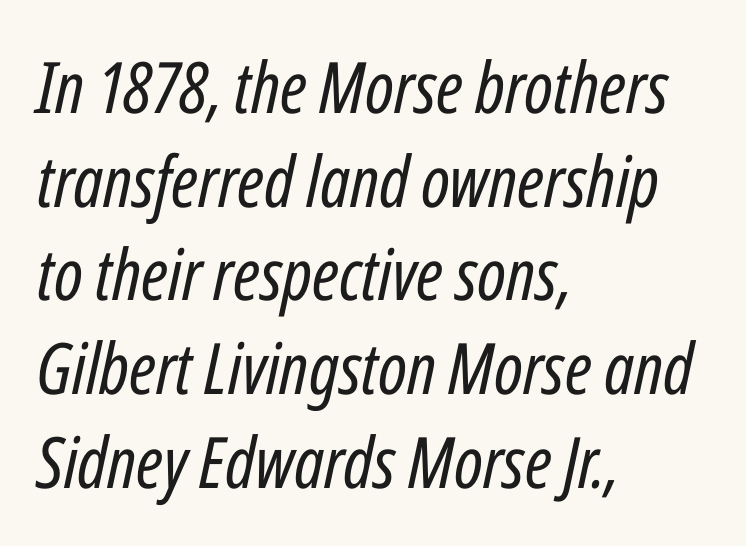
Looks like regular typesetting: each glyph gets only the width it needs. The vertical gap from one line to the next is medium. Unbolded letterforms with no extra heft. This rendering leaves character spacing at its baseline value. Characters are canted at an angle relative to the baseline's perpendicular.
